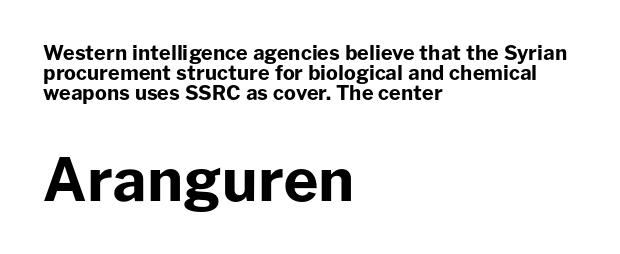
The image shows 59 px bold sans-serif type, upright; set left-aligned, tight line spacing (1.01x), normal letter spacing, not underlined; the second (bottom) block is 2.95x larger; low stroke contrast and a medium x-height.
